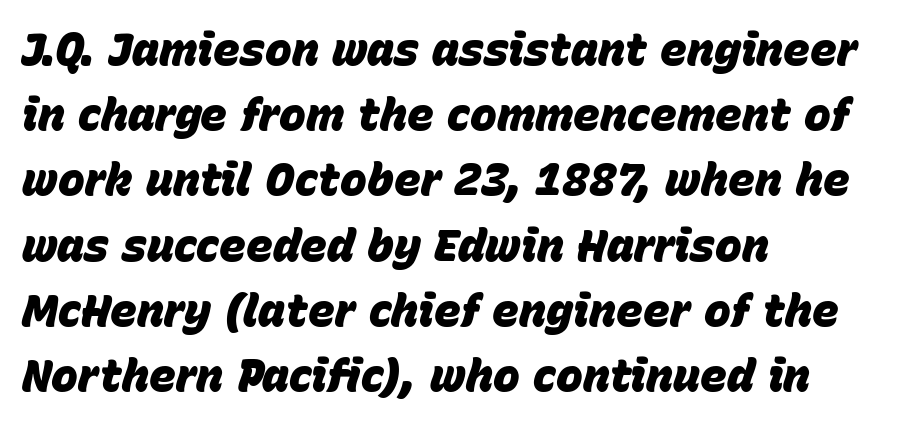
The image shows 45 px heavy type, italic (leaning right); set left-aligned, normal line spacing (1.45x), normal letter spacing, not underlined; low stroke contrast and a large x-height.
